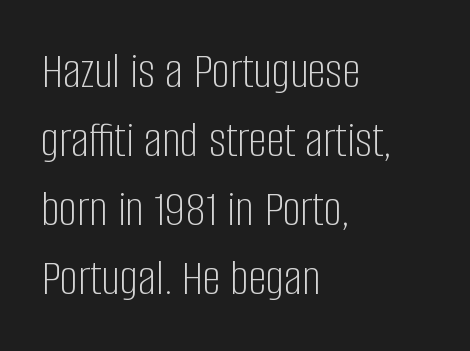
The image shows 51 px light, condensed sans-serif type, upright; set left-aligned, normal line spacing (1.35x), normal letter spacing, not underlined; low stroke contrast and a large x-height.
